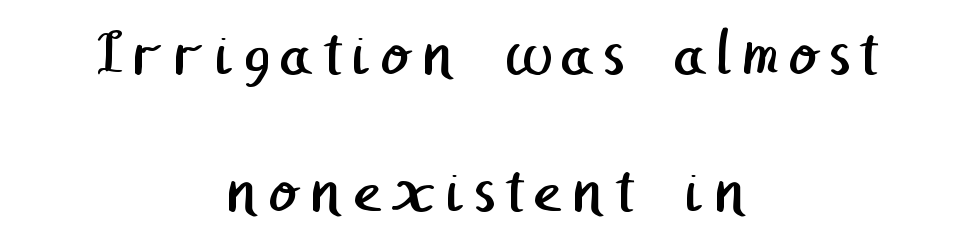
Q: Is the text bold? A: No.
Q: Is the typeface a serif or a sans-serif typeface? A: Sans-serif.
Q: Is the text underlined? A: No.
Q: How is the paragraph aligned? A: Centered.
Q: Is the spacing between lines tight, normal or loose? A: Loose.
Q: Width (condensed, normal, or wide)? A: Normal.
Q: Stroke contrast? A: Low.
Q: x-height? A: Medium.
